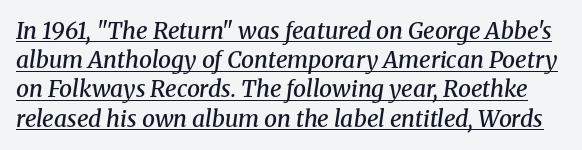
The image shows 23 px text type, italic (leaning right); set normal line spacing (1.27x), normal letter spacing, underlined.
